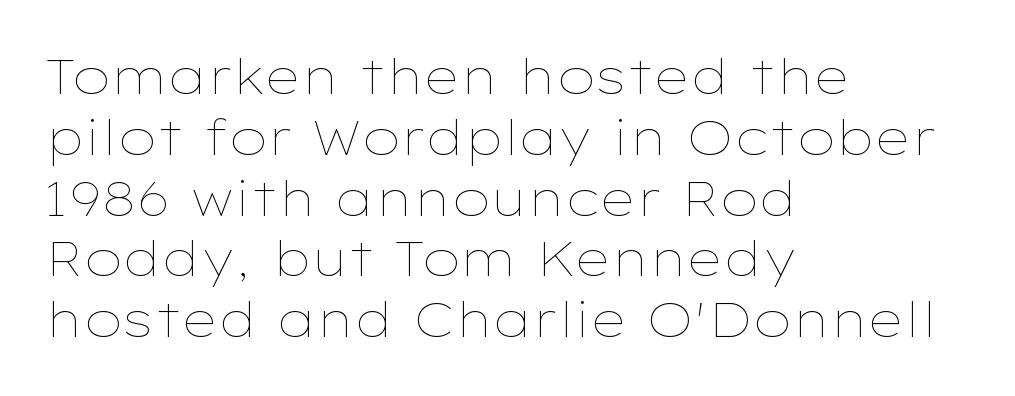
The image shows 49 px thin, wide type, upright; set left-aligned, line spacing 1.24x, normal letter spacing, not underlined; low stroke contrast and a medium x-height.
